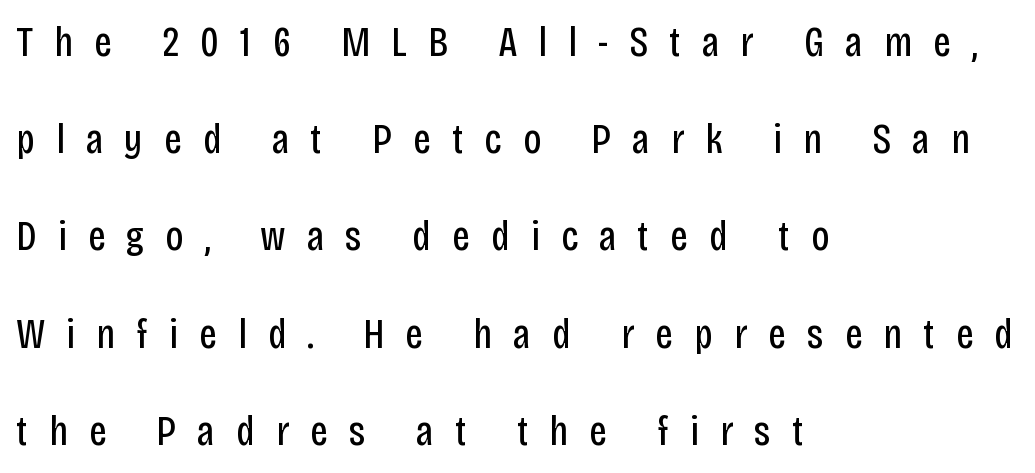
{"serif": "no", "italic": "no", "bold": "no", "weight": "regular", "width": "condensed", "stroke_contrast": "low", "x_height": "large", "monospaced": "no", "underline": "no", "align": "left", "line_spacing": "loose", "line_spacing_ratio": 2.26, "letter_spacing": "wide", "letter_spacing_em": 0.49, "glyph_px": 43}
